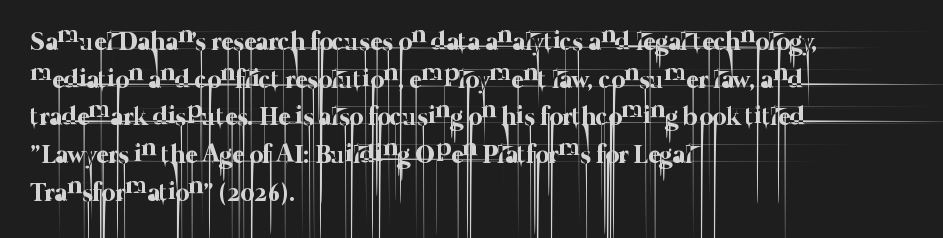
The image shows 26 px text type; set left-aligned, normal line spacing (1.45x), normal letter spacing, not underlined.
